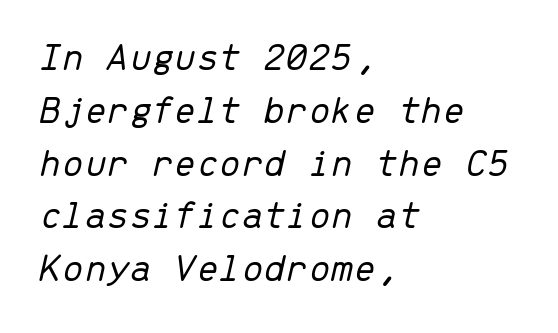
Italic? Definitely — the glyphs are oblique. Regarding leading, the lines here are spaced in the standard way. All the whitespace from short lines collects on the right. There is no visible air inserted between adjacent glyphs. Is this a fixed-width face? Yes — each glyph sits in an identical cell.
